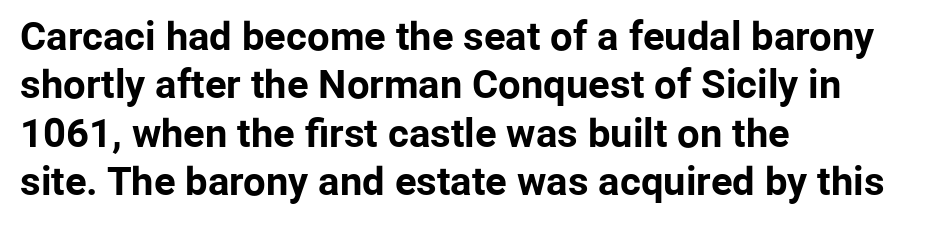
The image shows 40 px bold sans-serif type, upright; set left-aligned, line spacing 1.21x, normal letter spacing, not underlined; low stroke contrast and a medium x-height.
